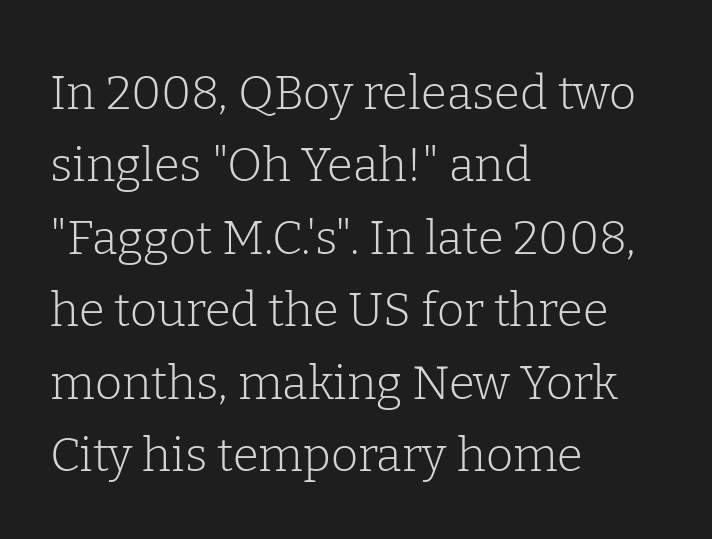
{"serif": "yes", "italic": "no", "bold": "no", "weight": "light", "width": "normal", "stroke_contrast": "low", "x_height": "medium", "monospaced": "no", "underline": "no", "align": "left", "line_spacing": "normal", "line_spacing_ratio": 1.54, "letter_spacing": "normal", "letter_spacing_em": 0.0, "glyph_px": 47}
